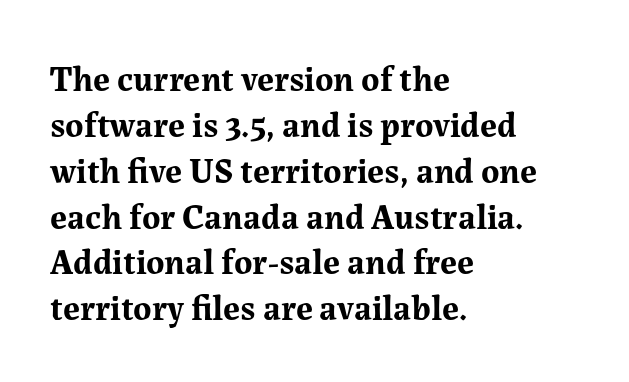
This rendering features lettering with no underline. Line starts are locked; line ends wander. The passage shown stacks its lines at a standard gap. This is the regular roman posture of the typeface.
